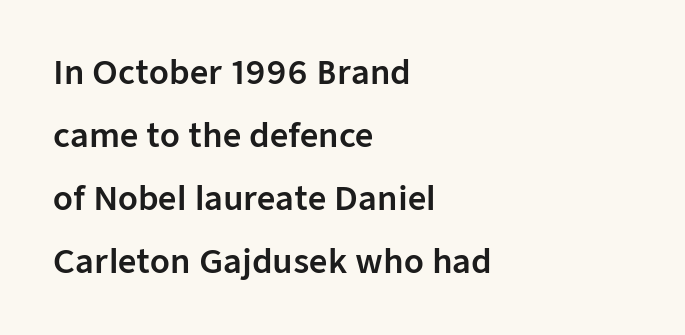
Q: Is the text italic (slanted)? A: No, it is upright.
Q: Is the typeface a serif or a sans-serif typeface? A: Sans-serif.
Q: Is the text underlined? A: No.
Q: How is the paragraph aligned? A: Left-aligned.
Q: Is the spacing between letters normal or unusually wide? A: Normal.
Q: Is the spacing between lines tight, normal or loose? A: Loose.
Q: Width (condensed, normal, or wide)? A: Normal.
Q: Stroke contrast? A: Low.
Q: x-height? A: Medium.
Q: Monospaced? A: No.
